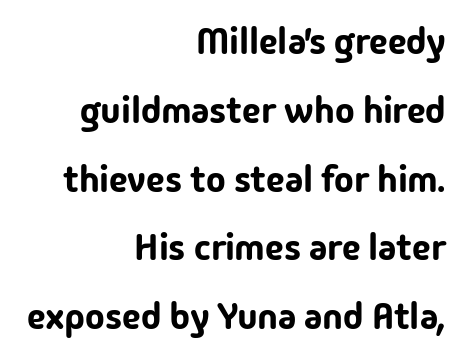
{"serif": "no", "italic": "no", "width": "normal", "stroke_contrast": "low", "x_height": "medium", "monospaced": "no", "underline": "no", "align": "right", "line_spacing_ratio": 1.86, "letter_spacing": "normal", "letter_spacing_em": 0.0, "glyph_px": 37}
